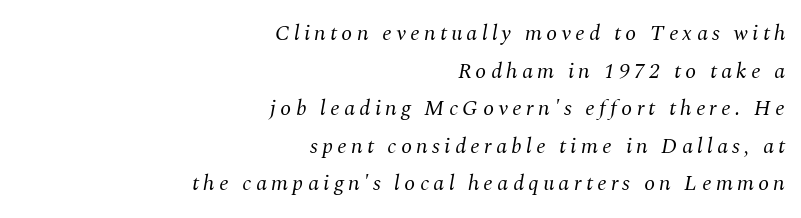
The image shows 22 px text type, italic (leaning right); set right-aligned, line spacing 1.71x, not underlined.
